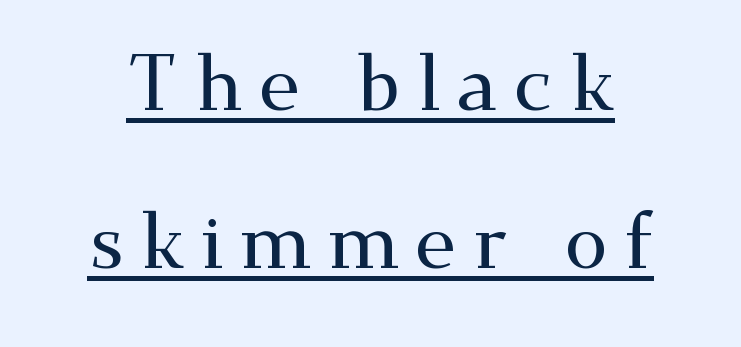
{"serif": "yes", "italic": "no", "width": "wide", "stroke_contrast": "medium", "x_height": "small", "monospaced": "no", "underline": "yes", "line_spacing": "loose", "line_spacing_ratio": 2.03, "letter_spacing": "wide", "letter_spacing_em": 0.21, "glyph_px": 78}
